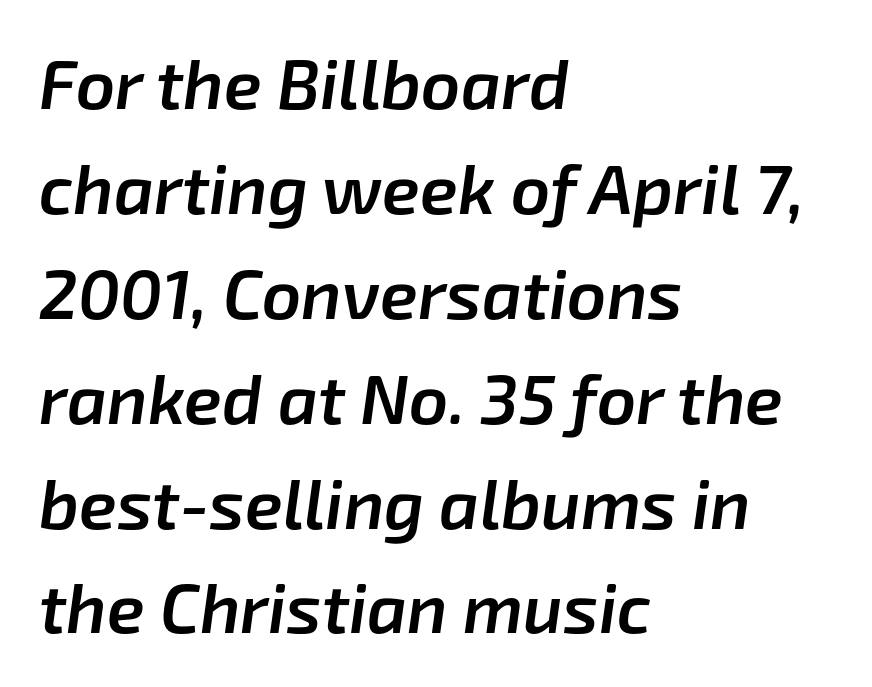
Alignment: flush left. Does extra space separate the letters? No, they use regular spacing. You could not count columns in this text — the font is proportionally spaced. Check the space under the baseline: it is left empty.
